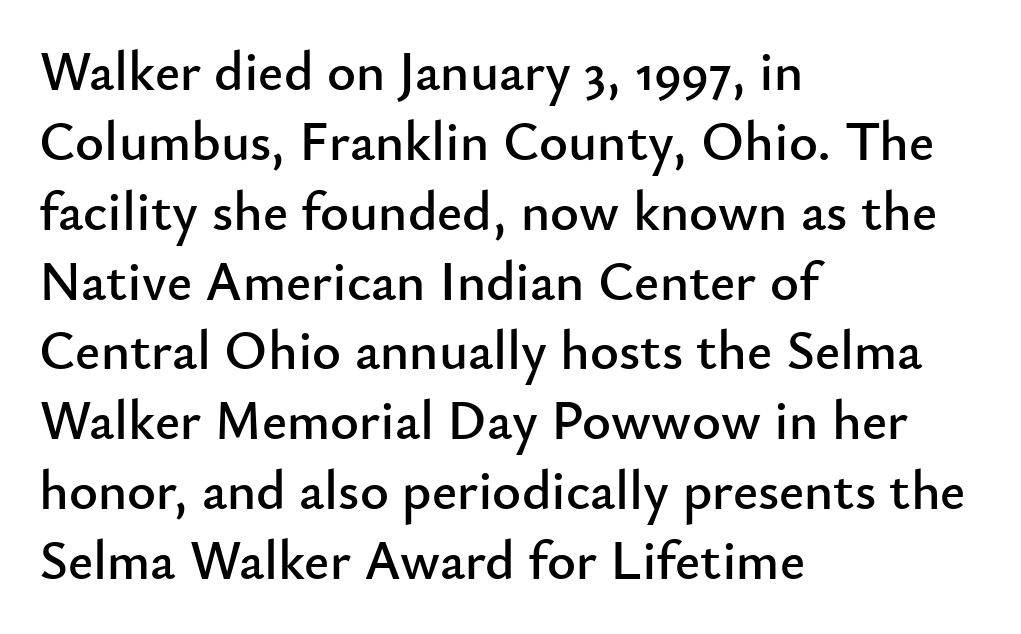
What kind of face is this? One without serifs — a sans. If you drew a ruler down the left edge, every line would touch it. The letters stand straight up with perfectly vertical stems. The letters advance in unequal steps, a hallmark of proportional type.
